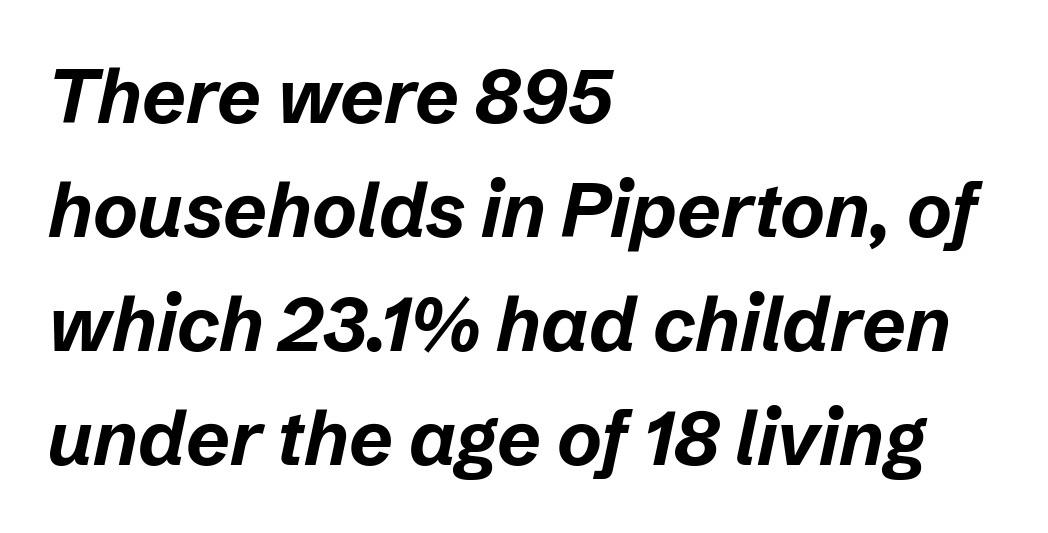
The image shows 76 px bold type, italic (leaning right); set left-aligned, normal line spacing (1.5x), normal letter spacing, not underlined; low stroke contrast and a medium x-height.
